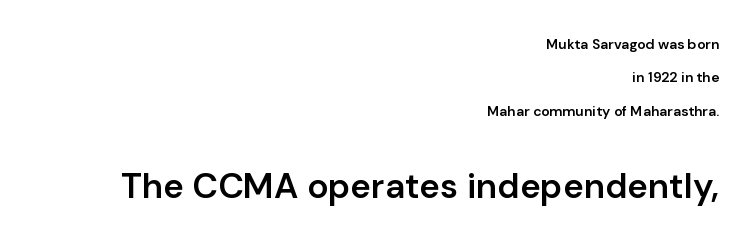
This sample trades compactness for vertical openness between lines. This rendering uses right alignment, leaving the left contour irregular. In terms of letterspacing, this is plain default setting. Rule under the text: the space is simply empty. Strokes here are thickened, but only to semibold level.
